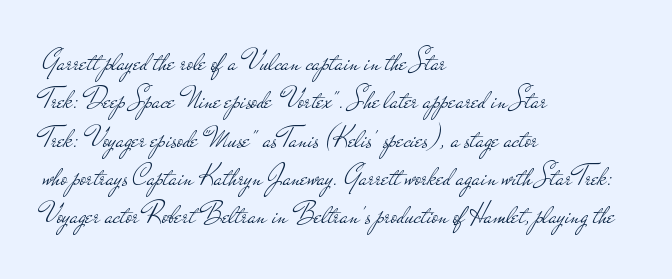
Q: Is the text bold? A: No.
Q: Is the text italic (slanted)? A: Yes.
Q: Is the typeface a serif or a sans-serif typeface? A: Sans-serif.
Q: Is the text underlined? A: No.
Q: How is the paragraph aligned? A: Left-aligned.
Q: Is the spacing between letters normal or unusually wide? A: Normal.
Q: Is the spacing between lines tight, normal or loose? A: Normal.
Q: Width (condensed, normal, or wide)? A: Wide.
Q: Stroke contrast? A: Low.
Q: x-height? A: Small.
Q: Monospaced? A: No.
